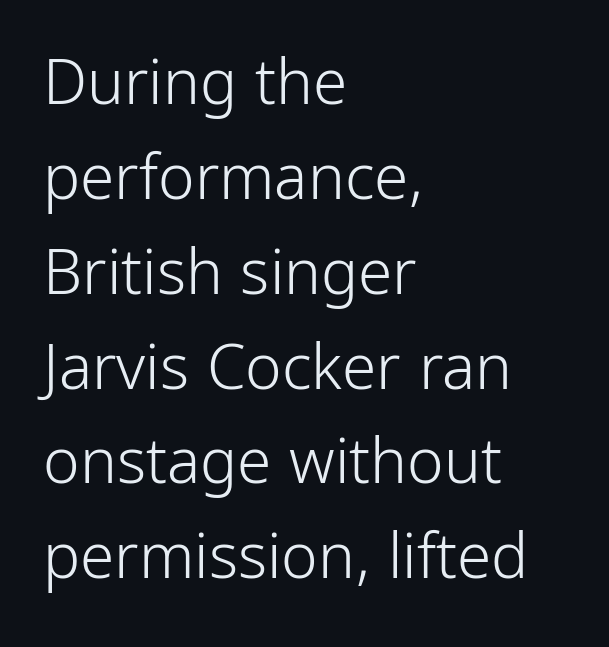
The image shows 62 px light, condensed sans-serif type, upright; set left-aligned, normal line spacing (1.53x), normal letter spacing, not underlined; low stroke contrast and a medium x-height.
